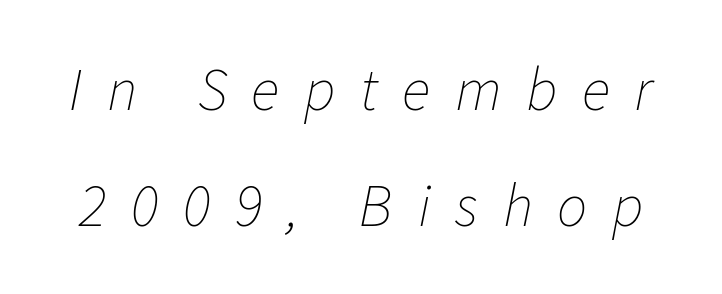
{"italic": "yes", "lean": "right", "slant_degrees": 11, "bold": "no", "weight": "thin", "width": "normal", "stroke_contrast": "low", "x_height": "medium", "monospaced": "no", "underline": "no", "line_spacing": "loose", "line_spacing_ratio": 1.94, "letter_spacing": "wide", "letter_spacing_em": 0.41, "glyph_px": 60}
